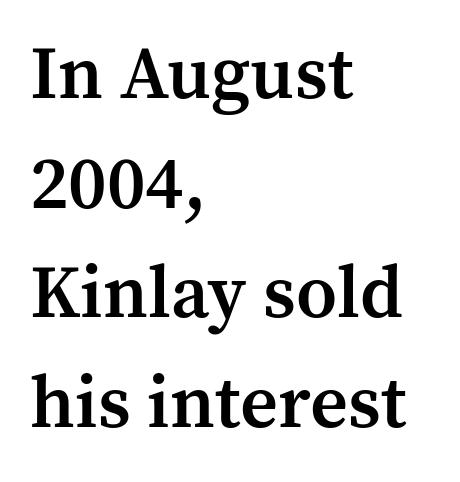
{"serif": "yes", "italic": "no", "bold": "semi", "weight": "semibold", "width": "normal", "stroke_contrast": "medium", "x_height": "medium", "monospaced": "no", "underline": "no", "align": "left", "line_spacing": "normal", "line_spacing_ratio": 1.48, "letter_spacing": "normal", "letter_spacing_em": 0.0, "glyph_px": 74}
